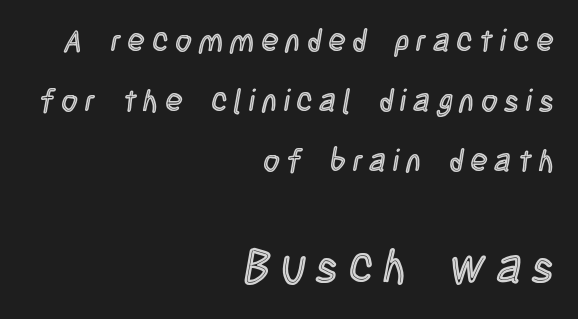
{"width": "condensed", "x_height": "large", "monospaced": "no", "underline": "no", "align": "right", "line_spacing": "loose", "line_spacing_ratio": 1.94, "letter_spacing": "wide", "letter_spacing_em": 0.24, "larger_block": "second", "size_ratio": 1.52, "glyph_px": 47}
